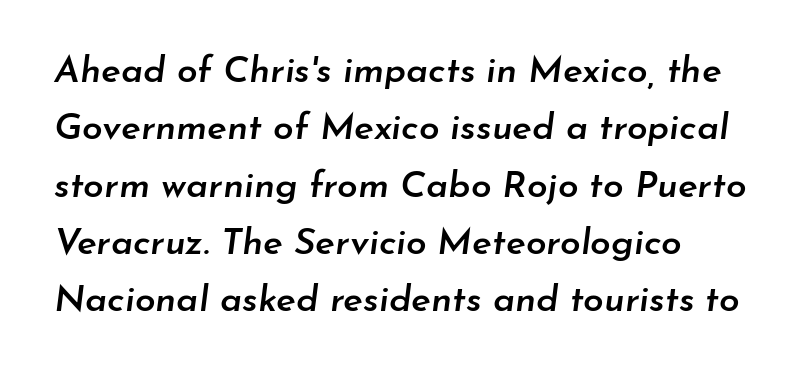
The image shows 37 px semibold type, italic (leaning right); set normal line spacing (1.55x), normal letter spacing, not underlined; low stroke contrast and a small x-height.
